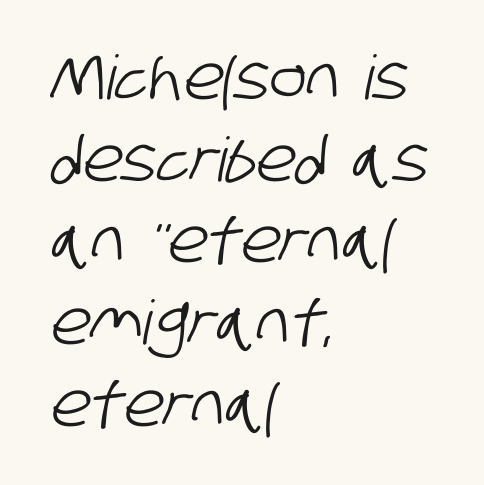
The image shows 61 px condensed sans-serif type; set left-aligned, normal line spacing (1.34x), normal letter spacing, not underlined; low stroke contrast and a large x-height.
